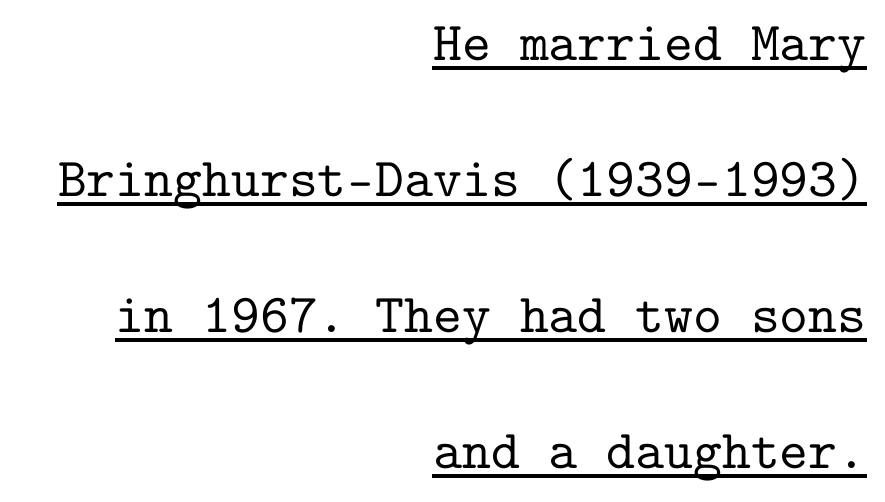
The image shows 55 px serif type, upright, monospaced; set right-aligned, loose line spacing (2.47x), normal letter spacing, underlined; low stroke contrast and a medium x-height.
